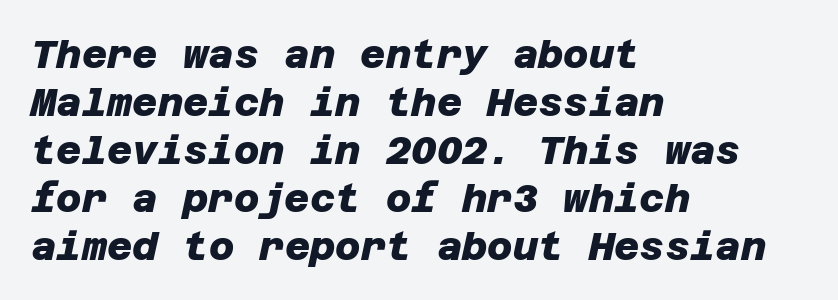
Q: Is the text bold? A: Yes.
Q: Is the typeface a serif or a sans-serif typeface? A: Sans-serif.
Q: Is the text underlined? A: No.
Q: How is the paragraph aligned? A: Left-aligned.
Q: Is the spacing between letters normal or unusually wide? A: Normal.
Q: Width (condensed, normal, or wide)? A: Normal.
Q: Stroke contrast? A: Low.
Q: x-height? A: Large.
